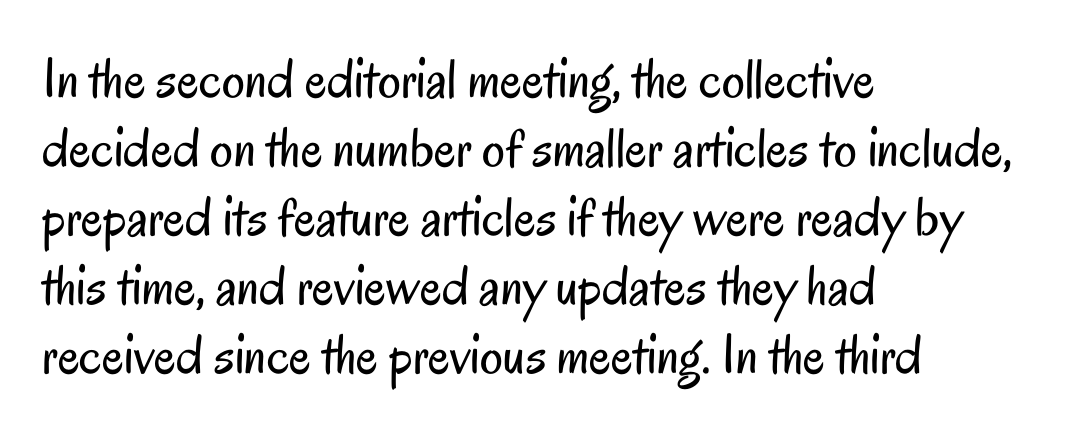
The lines in this sample share a left origin and differ only in where they stop. Bold? No — there's no thickening of the strokes. The specimen reads as upright at a glance. To sum up the face: it is a sans, with no serifs. The area under the type is left untouched.
